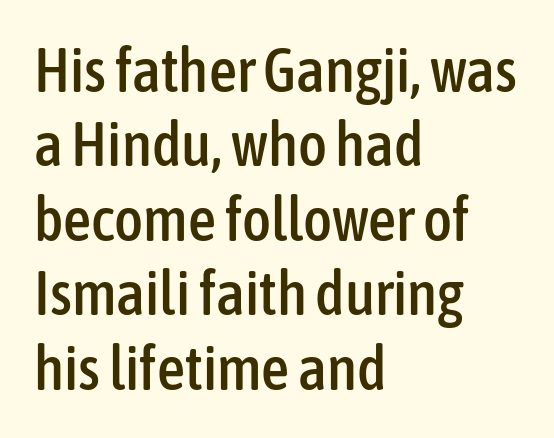
Q: Is the text italic (slanted)? A: No, it is upright.
Q: Is the typeface a serif or a sans-serif typeface? A: Sans-serif.
Q: Is the text underlined? A: No.
Q: How is the paragraph aligned? A: Left-aligned.
Q: Is the spacing between letters normal or unusually wide? A: Normal.
Q: Width (condensed, normal, or wide)? A: Condensed.
Q: Stroke contrast? A: Low.
Q: x-height? A: Medium.
Q: Monospaced? A: No.
